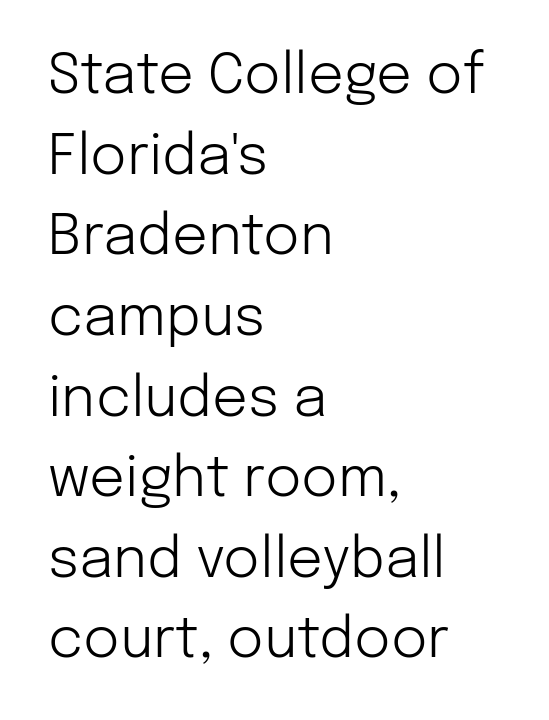
{"serif": "no", "italic": "no", "bold": "no", "weight": "light", "width": "normal", "stroke_contrast": "low", "x_height": "medium", "monospaced": "no", "underline": "no", "align": "left", "line_spacing": "normal", "line_spacing_ratio": 1.44, "letter_spacing": "normal", "letter_spacing_em": 0.0, "glyph_px": 56}
